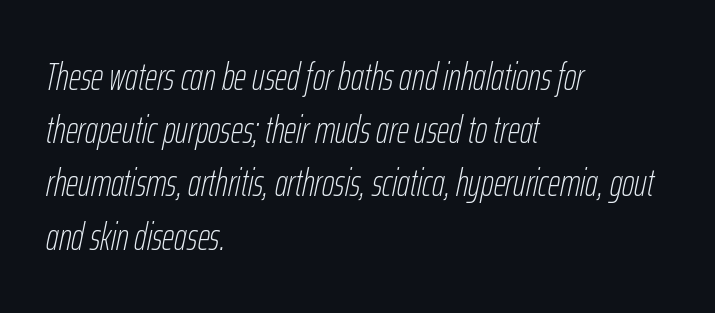
The lines sit at an ordinary, default distance from one another. Honestly, there is no underline to notice here at all. The typography opts for an oblique posture over an upright one. Typeset ragged right — the left edge is the straight one.
